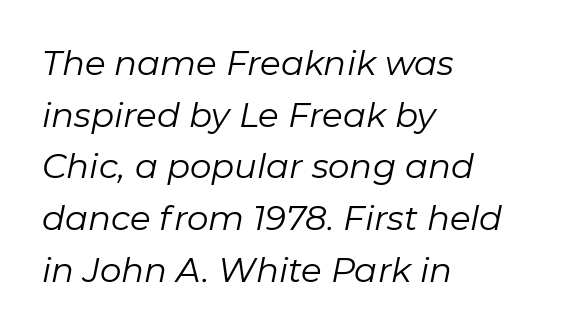
{"italic": "yes", "lean": "right", "slant_degrees": 11, "bold": "no", "weight": "regular", "width": "normal", "stroke_contrast": "low", "x_height": "medium", "monospaced": "no", "underline": "no", "align": "left", "line_spacing": "normal", "line_spacing_ratio": 1.52, "letter_spacing": "normal", "letter_spacing_em": 0.0, "glyph_px": 34}
